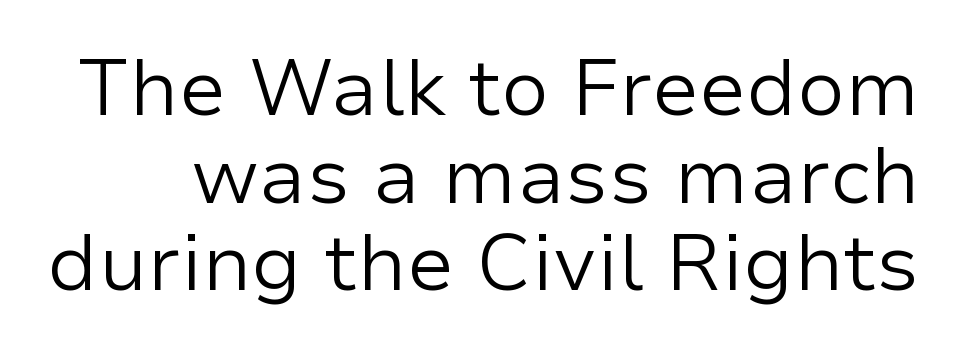
The image shows 79 px regular-weight sans-serif type, upright; set tight line spacing (1.11x), normal letter spacing, not underlined; low stroke contrast and a medium x-height.
